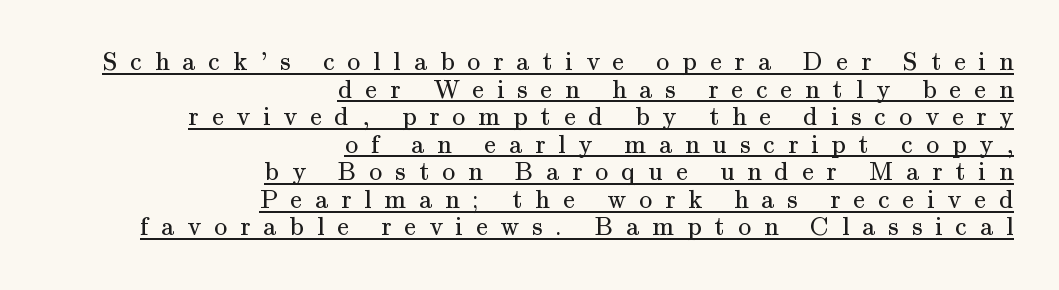
Counters stay open thanks to moderate or lighter strokes. This sample is right-justified, so line beginnings fall wherever the words allow. The face used here is rendered with a markedly widened letterfit. Caption: lettering with a line underneath. Each new line begins almost immediately beneath the previous one.
